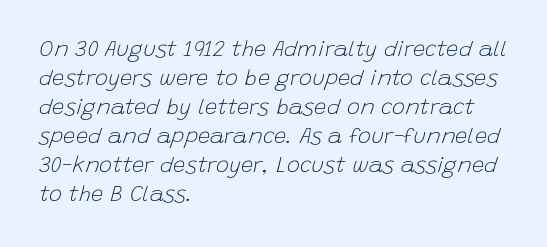
Line spacing here is normal. A quiet, ordinary-to-light weight characterises the typeface. Any mark beneath the type? The region is blank. The rag falls on the right side of this text block. The letters are slanted; this is an italic face. Honestly, the letter spacing is just normal — you wouldn't notice it.
